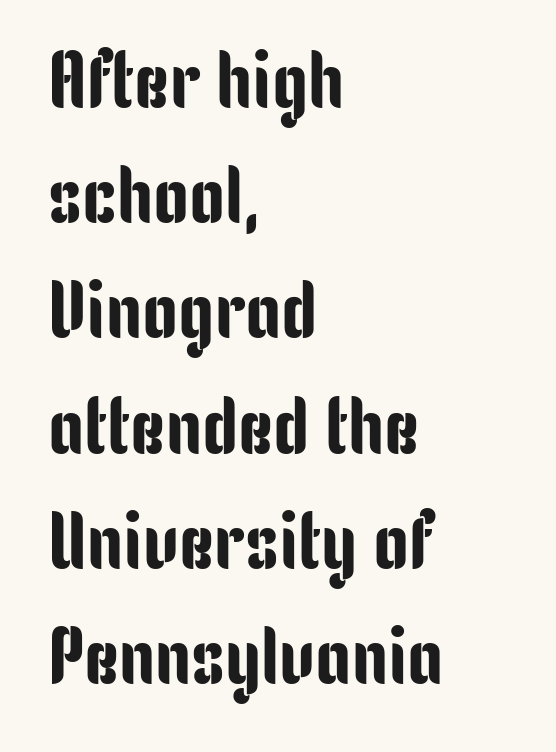
This sample uses plain, unmodified letter spacing. What's the leading like? Ordinary, nothing unusual. Does the lettering tilt? It doesn't — this is upright. In terms of letterform style, serifs are entirely absent.
